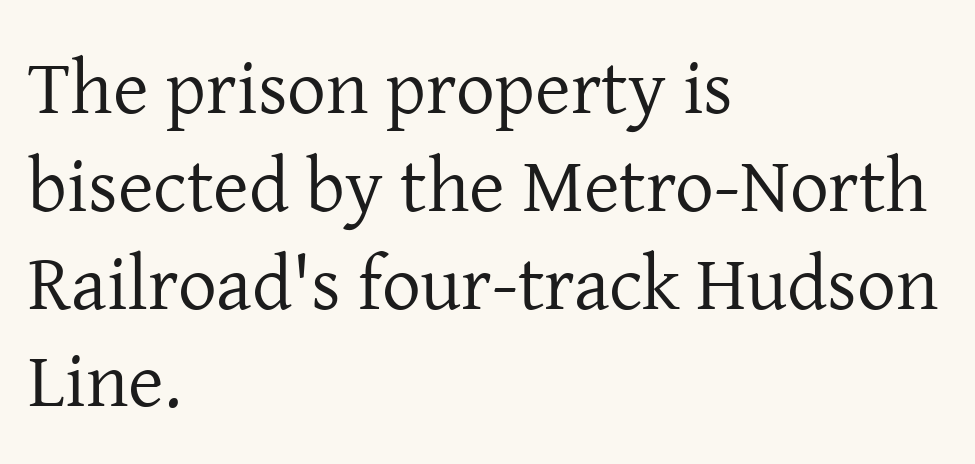
{"serif": "yes", "italic": "no", "bold": "no", "weight": "regular", "width": "normal", "stroke_contrast": "low", "x_height": "medium", "monospaced": "no", "underline": "no", "align": "left", "line_spacing": "normal", "line_spacing_ratio": 1.27, "letter_spacing": "normal", "letter_spacing_em": 0.0, "glyph_px": 77}
